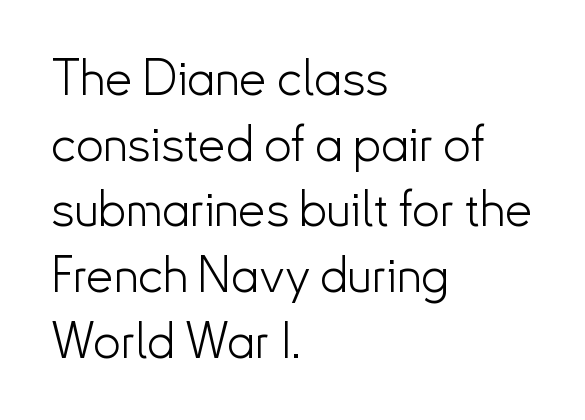
The image shows 49 px light sans-serif type, upright; set left-aligned, normal line spacing (1.34x), normal letter spacing, not underlined; low stroke contrast and a small x-height.
